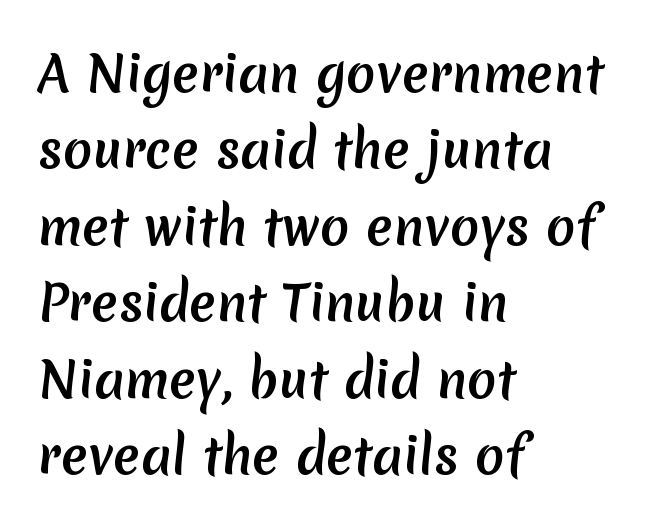
The font family rendered here belongs to the sans-serif group. Only glyphs here, with clear space below each row. Leading matches the norm, producing a regular column. The face used here is proportionally spaced, like ordinary book or web type. Nobody touched the tracking dial on this one.
